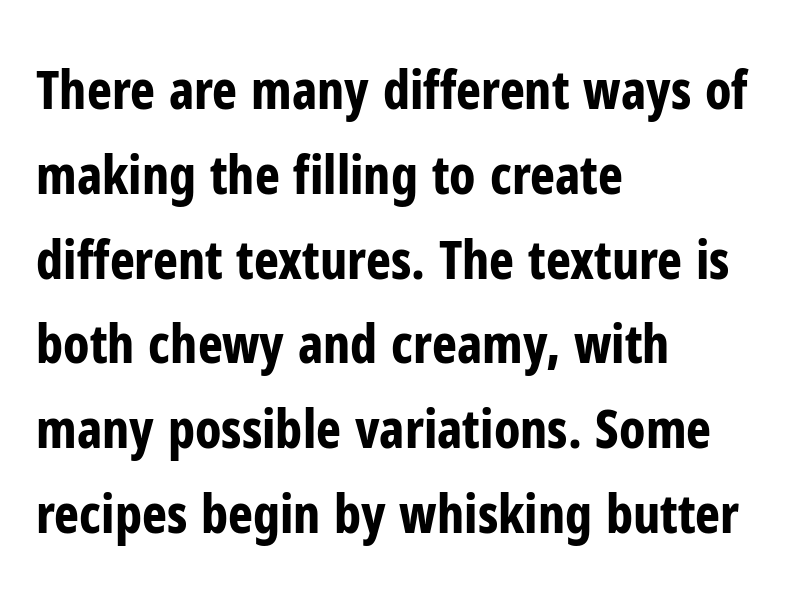
The image shows 53 px bold, condensed sans-serif type, upright; set left-aligned, normal line spacing (1.6x), normal letter spacing, not underlined; low stroke contrast and a medium x-height.
